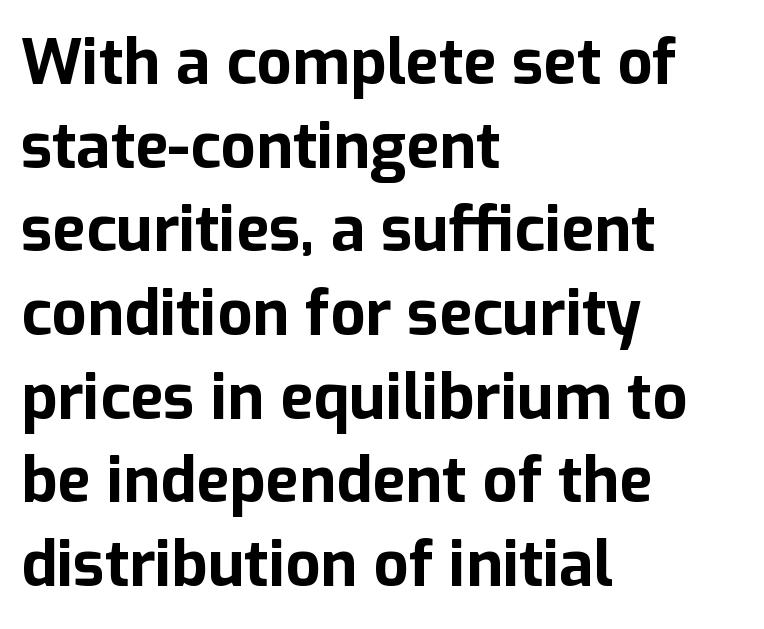
A typesetter would call this proportional, since set widths differ per character. Vertically, the passage feels balanced, rows spaced as you'd expect. These words are printed bold, with thick strokes throughout. The letters stand straight up with perfectly vertical stems.
